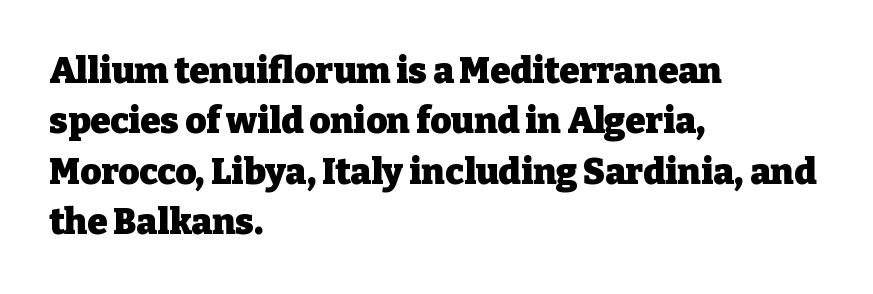
The image shows 36 px heavy serif type, upright; set left-aligned, normal line spacing (1.4x), normal letter spacing, not underlined; low stroke contrast and a medium x-height.
